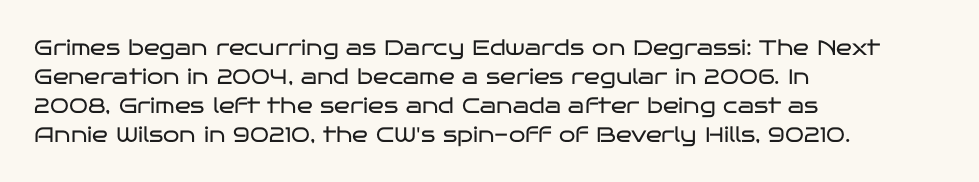
{"italic": "no", "bold": "no", "underline": "no", "align": "left", "line_spacing": "normal", "line_spacing_ratio": 1.38, "letter_spacing": "normal", "letter_spacing_em": 0.0, "glyph_px": 21}
